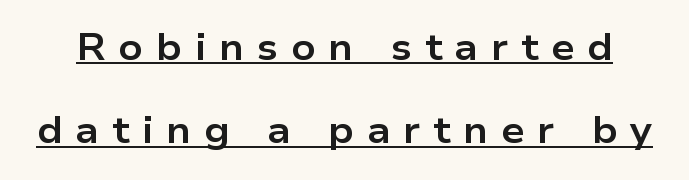
Q: Is the text bold? A: Yes.
Q: Is the text italic (slanted)? A: No, it is upright.
Q: Is the typeface a serif or a sans-serif typeface? A: Sans-serif.
Q: Is the text underlined? A: Yes.
Q: Is the spacing between letters normal or unusually wide? A: Unusually wide.
Q: Is the spacing between lines tight, normal or loose? A: Loose.
Q: Width (condensed, normal, or wide)? A: Wide.
Q: Stroke contrast? A: Low.
Q: x-height? A: Medium.
Q: Monospaced? A: No.
